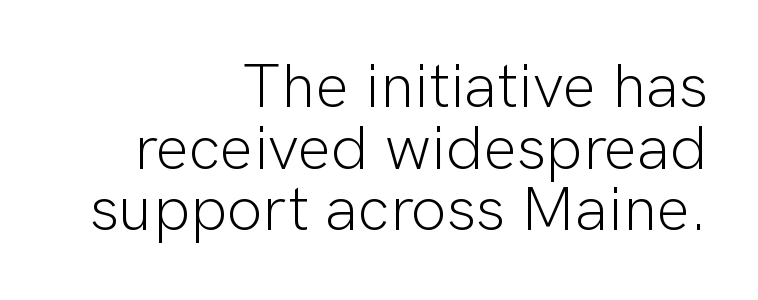
Check the space under the baseline: it is left empty. A typesetter would label this face a sans. Upright lettering throughout. Nothing heavy about these letters — not bold at all. Rows of type sit shoulder to shoulder in the vertical direction. This sample uses plain, unmodified letter spacing.
